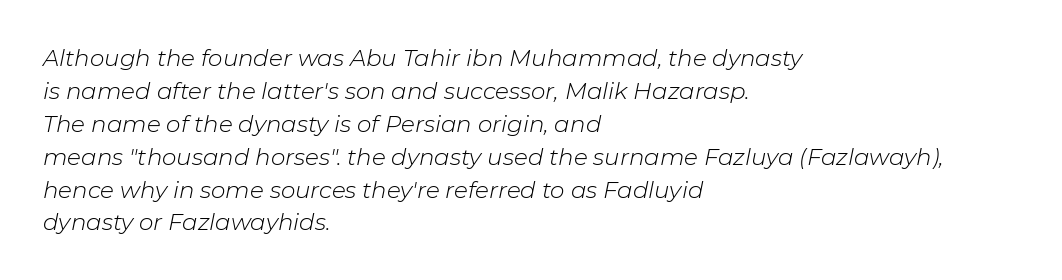
This is not heavy type; no bold has been used. These lines stack with their left ends in a neat column. Does the leading feel generous? No, just average. Students, note that the glyphs here touch the page at normal intervals.
